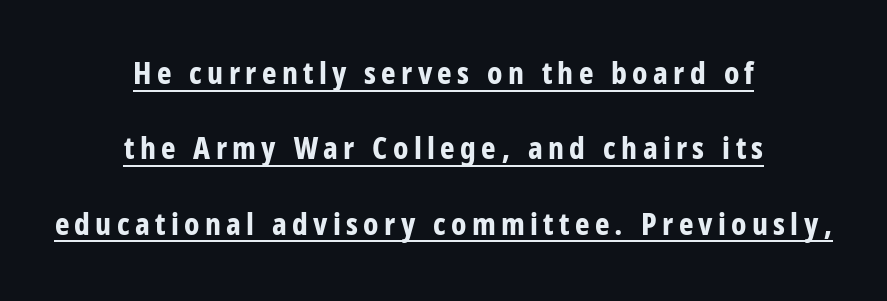
The image shows 31 px bold, condensed sans-serif type, upright; set centered, loose line spacing (2.43x), underlined; low stroke contrast and a large x-height.
